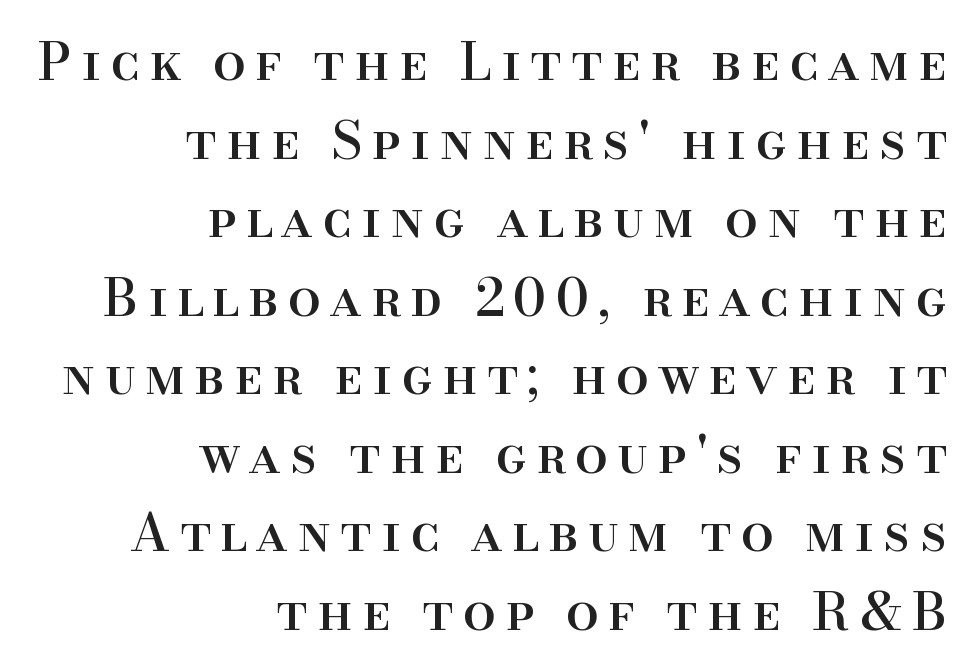
If you drew a ruler down the right edge, every line would touch it. The letters carry serifs — small finishing strokes at the ends of their stems. Honestly, there is no underline to notice here at all. Vertical spacing — default. Here the designer chose a conventional face with non-uniform glyph widths. This is roman type, the default non-slanted kind.
